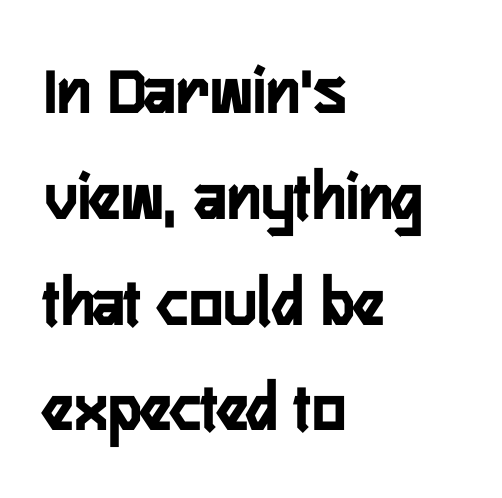
Q: Is the text bold? A: Yes.
Q: Is the text italic (slanted)? A: No, it is upright.
Q: Is the typeface a serif or a sans-serif typeface? A: Sans-serif.
Q: Is the text underlined? A: No.
Q: How is the paragraph aligned? A: Left-aligned.
Q: Is the spacing between letters normal or unusually wide? A: Normal.
Q: Is the spacing between lines tight, normal or loose? A: Normal.
Q: Width (condensed, normal, or wide)? A: Condensed.
Q: Stroke contrast? A: Low.
Q: x-height? A: Medium.
Q: Monospaced? A: No.
